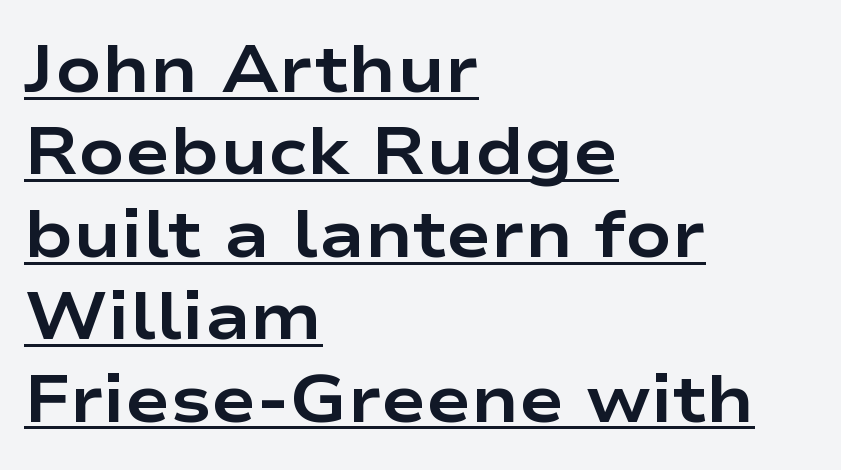
{"serif": "no", "italic": "no", "bold": "yes", "weight": "bold", "width": "wide", "stroke_contrast": "low", "x_height": "medium", "monospaced": "no", "underline": "yes", "align": "left", "line_spacing_ratio": 1.23, "letter_spacing": "normal", "letter_spacing_em": 0.0, "glyph_px": 67}
